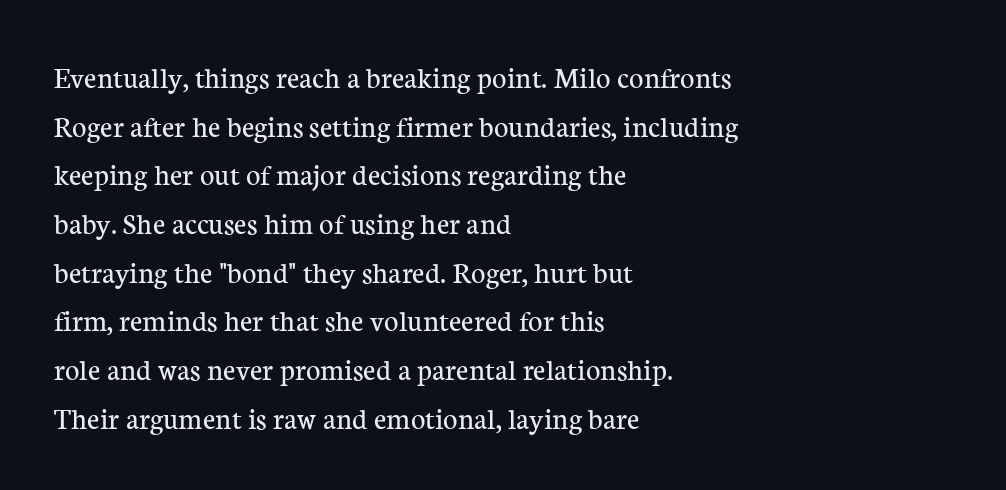
Q: Is the text bold? A: No.
Q: Is the text italic (slanted)? A: No, it is upright.
Q: Is the typeface a serif or a sans-serif typeface? A: Serif.
Q: Is the text underlined? A: No.
Q: How is the paragraph aligned? A: Left-aligned.
Q: Is the spacing between letters normal or unusually wide? A: Normal.
Q: Is the spacing between lines tight, normal or loose? A: Normal.
Q: Width (condensed, normal, or wide)? A: Normal.
Q: Stroke contrast? A: Low.
Q: x-height? A: Medium.
Q: Monospaced? A: No.
